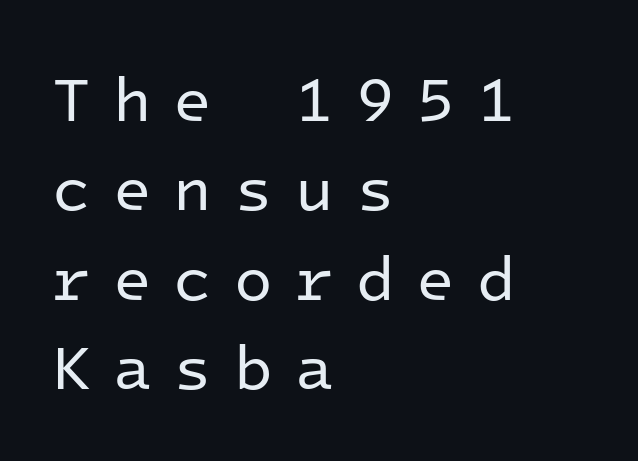
Q: Is the text bold? A: No.
Q: Is the text italic (slanted)? A: No, it is upright.
Q: Is the typeface a serif or a sans-serif typeface? A: Sans-serif.
Q: Is the text underlined? A: No.
Q: How is the paragraph aligned? A: Left-aligned.
Q: Is the spacing between letters normal or unusually wide? A: Unusually wide.
Q: Is the spacing between lines tight, normal or loose? A: Normal.
Q: Width (condensed, normal, or wide)? A: Normal.
Q: Stroke contrast? A: Low.
Q: x-height? A: Medium.
Q: Monospaced? A: Yes.
